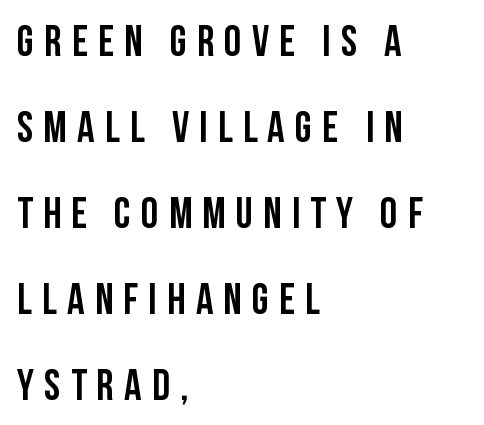
You could only call the tracking loose — the letters float apart. Reading down the block, your eye returns to a fixed left position each line. Descenders hang freely into open space. These lines are rendered in a variable-pitch font.
